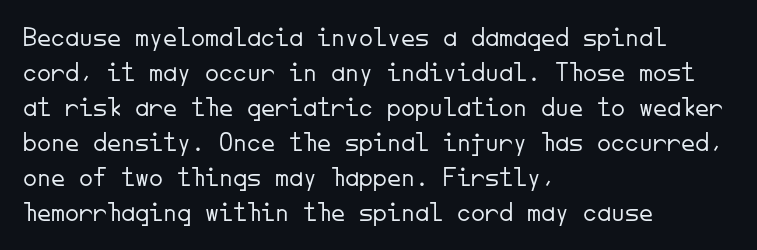
{"serif": "no", "italic": "no", "bold": "no", "weight": "light", "width": "normal", "stroke_contrast": "low", "x_height": "small", "monospaced": "yes", "underline": "no", "align": "left", "line_spacing": "normal", "line_spacing_ratio": 1.25, "letter_spacing": "normal", "letter_spacing_em": 0.0, "glyph_px": 28}
